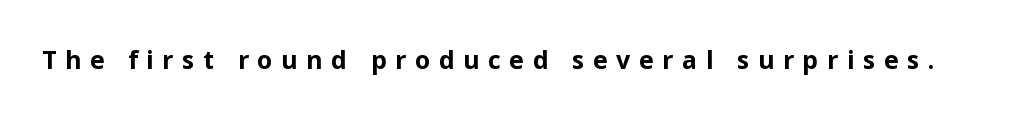
A bare baseline throughout the passage. Compared with typical body copy, the letter spacing here is much looser. This is heavy type, rendered in bold. Vertical strokes here are truly vertical.
